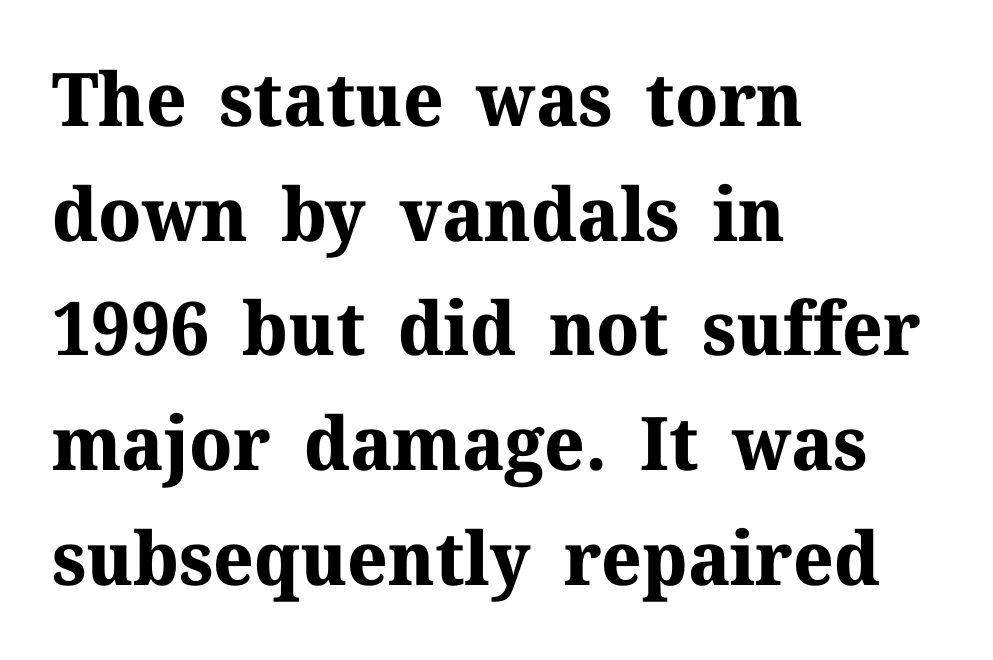
Q: Is the text bold? A: Yes.
Q: Is the text italic (slanted)? A: No, it is upright.
Q: Is the typeface a serif or a sans-serif typeface? A: Serif.
Q: Is the text underlined? A: No.
Q: How is the paragraph aligned? A: Left-aligned.
Q: Is the spacing between letters normal or unusually wide? A: Normal.
Q: Is the spacing between lines tight, normal or loose? A: Normal.
Q: Width (condensed, normal, or wide)? A: Normal.
Q: Stroke contrast? A: Medium.
Q: x-height? A: Medium.
Q: Monospaced? A: No.
